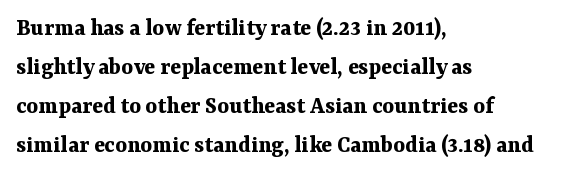
The image shows 25 px bold type, upright; set left-aligned, normal line spacing (1.56x), normal letter spacing, not underlined.
